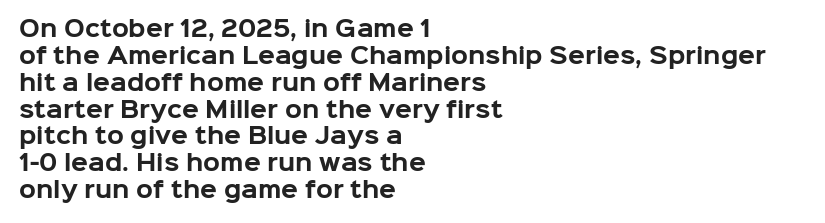
Q: Is the text bold? A: Yes.
Q: Is the text italic (slanted)? A: No, it is upright.
Q: Is the text underlined? A: No.
Q: How is the paragraph aligned? A: Left-aligned.
Q: Is the spacing between letters normal or unusually wide? A: Normal.
